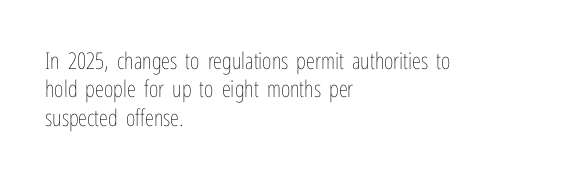
{"italic": "no", "bold": "no", "underline": "no", "align": "left", "line_spacing_ratio": 1.23, "letter_spacing": "normal", "letter_spacing_em": 0.0, "glyph_px": 23}
